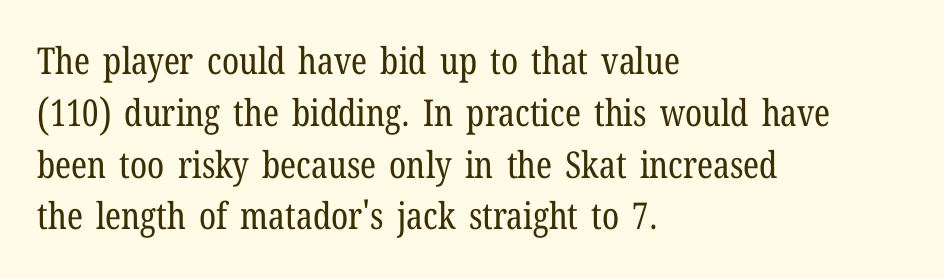
Spacing verdict: proportional, widths tailored to each character. Characters follow at the spacing the type designer built in. Vertical stems look standard width or narrower in stroke. Horizontal bands of white between lines are of average thickness. Tall strokes in this sample are plumb rather than angled. Clear beneath every line of the passage.
